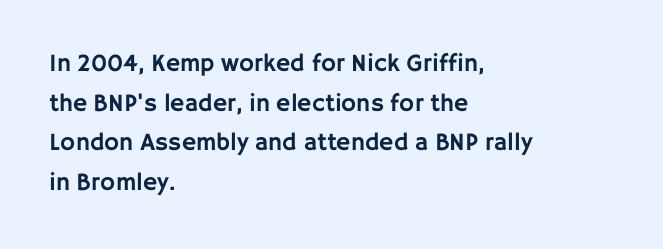
The image shows 25 px text type, upright; set left-aligned, normal line spacing (1.59x), normal letter spacing, not underlined.
